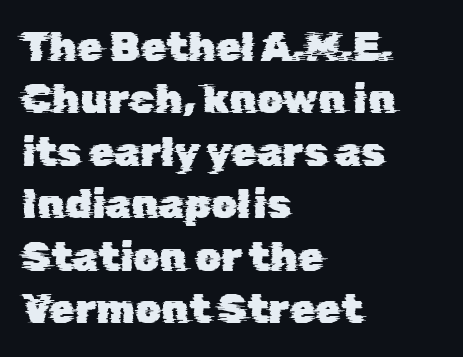
The image shows 41 px sans-serif type; set left-aligned, normal line spacing (1.28x), normal letter spacing, not underlined; low stroke contrast and a medium x-height.
